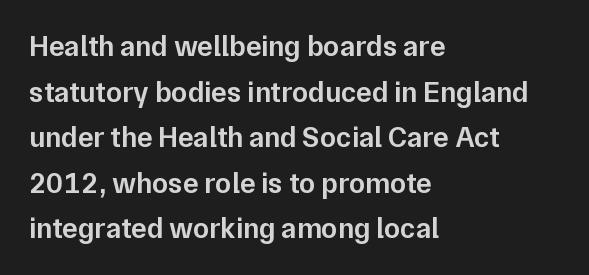
The image shows 29 px semibold sans-serif type, upright; set left-aligned, normal line spacing (1.57x), normal letter spacing, not underlined; low stroke contrast and a medium x-height.
